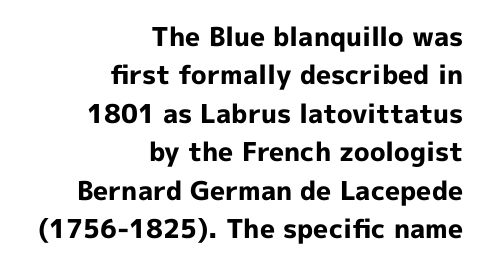
Q: Is the text bold? A: Yes.
Q: Is the text italic (slanted)? A: No, it is upright.
Q: Is the text underlined? A: No.
Q: How is the paragraph aligned? A: Right-aligned.
Q: Is the spacing between letters normal or unusually wide? A: Normal.
Q: Is the spacing between lines tight, normal or loose? A: Normal.
